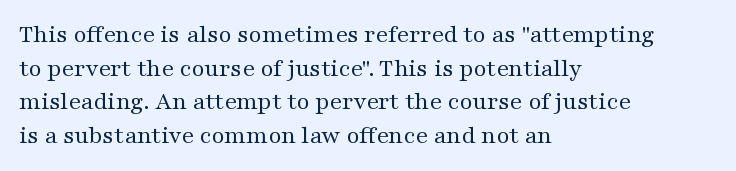
Q: Is the text bold? A: No.
Q: Is the text italic (slanted)? A: No, it is upright.
Q: Is the text underlined? A: No.
Q: How is the paragraph aligned? A: Left-aligned.
Q: Is the spacing between letters normal or unusually wide? A: Normal.
Q: Is the spacing between lines tight, normal or loose? A: Normal.
